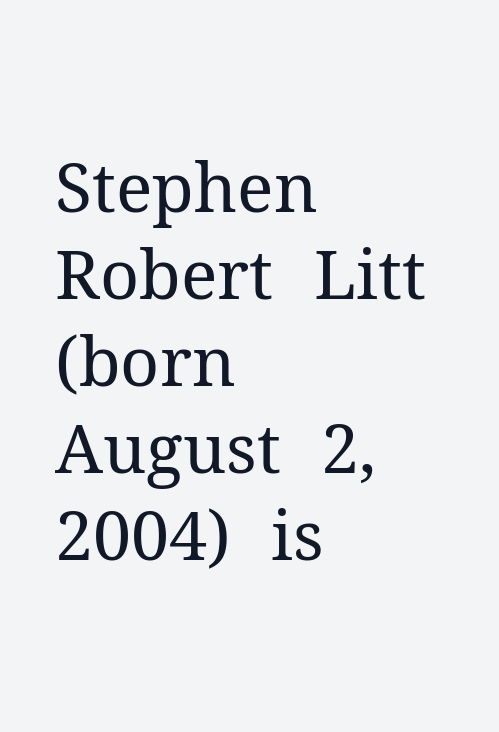
The image shows 68 px regular-weight serif type, upright; set left-aligned, normal line spacing (1.28x), normal letter spacing, not underlined; medium stroke contrast and a medium x-height.
